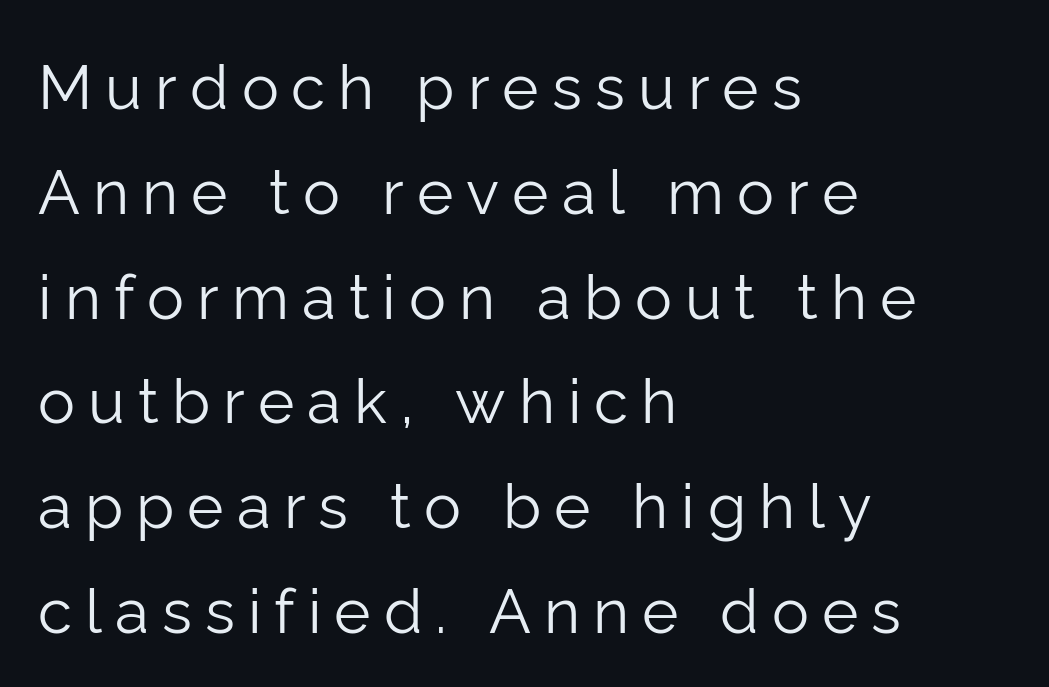
This block has exactly the height ordinary leading produces. Someone cranked the tracking dial way up on this one. You can tell from the bare stems that sans-serif type was used. The space beneath each line is pristine and unruled. Style check: upright.
